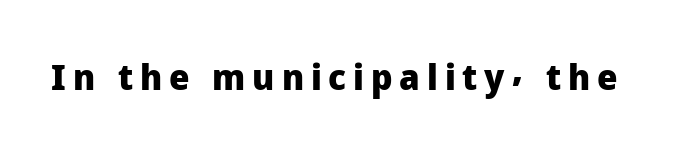
{"serif": "no", "italic": "no", "bold": "yes", "weight": "heavy", "width": "normal", "stroke_contrast": "low", "x_height": "medium", "monospaced": "no", "underline": "no", "glyph_px": 36}
